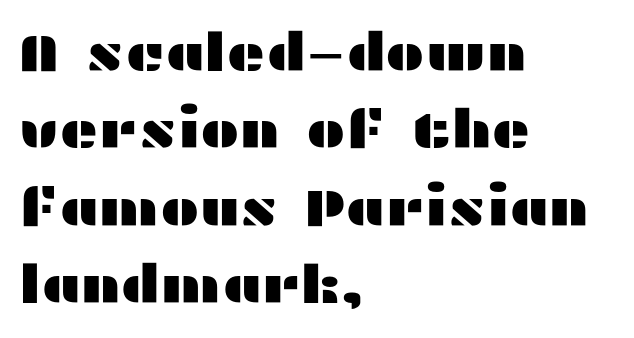
The image shows 53 px wide sans-serif type, upright; set left-aligned, normal line spacing (1.46x), normal letter spacing, not underlined; medium stroke contrast and a medium x-height.
